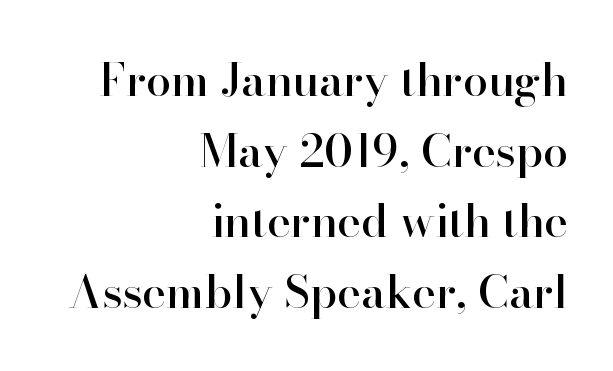
{"serif": "yes", "italic": "no", "width": "normal", "stroke_contrast": "high", "x_height": "small", "monospaced": "no", "underline": "no", "align": "right", "line_spacing": "normal", "line_spacing_ratio": 1.57, "letter_spacing": "normal", "letter_spacing_em": 0.0, "glyph_px": 45}
